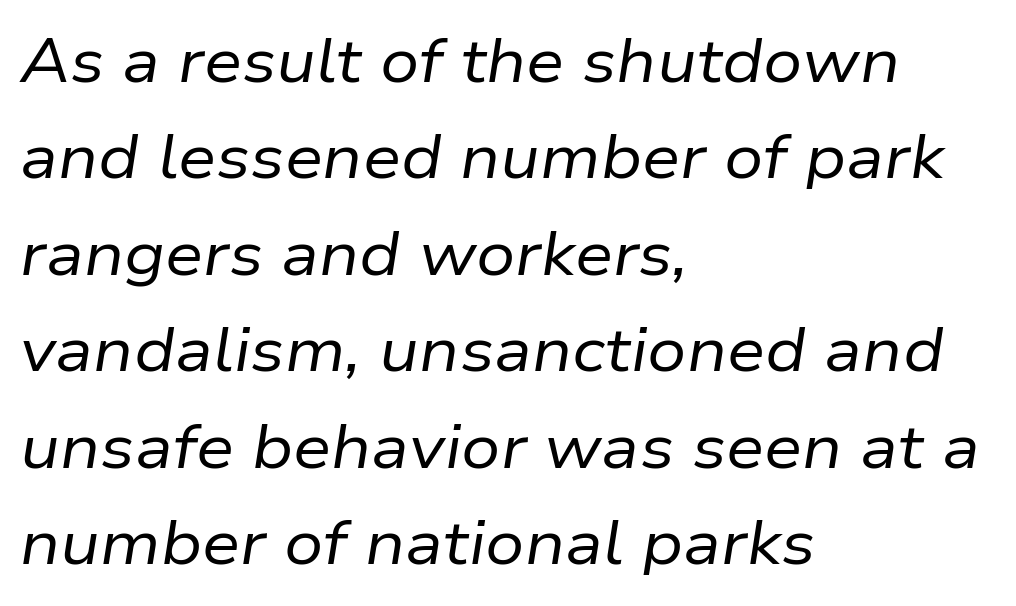
The image shows 61 px regular-weight type, italic (leaning right); set left-aligned, normal line spacing (1.58x), normal letter spacing, not underlined; low stroke contrast and a medium x-height.
